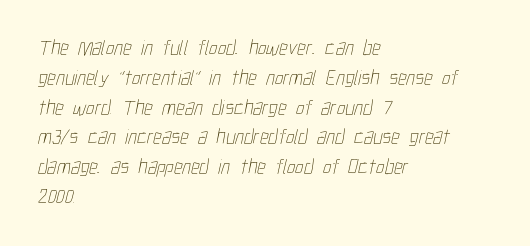
A quiet, ordinary-to-light weight characterises the typeface. This sample uses plain, unmodified letter spacing. Honestly, the row spacing looks completely unremarkable. The paragraph has a hard left edge and a soft right edge. Beneath every word, the page is bare.
